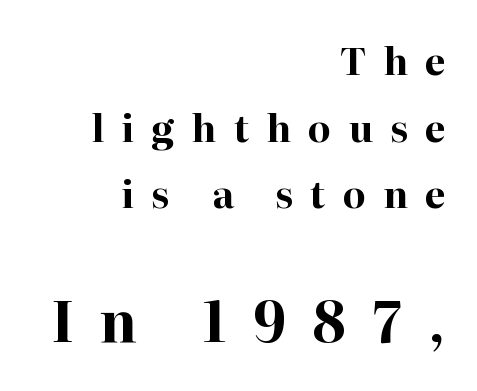
Q: Is the text bold? A: Yes.
Q: Is the text italic (slanted)? A: No, it is upright.
Q: Is the typeface a serif or a sans-serif typeface? A: Serif.
Q: Is the text underlined? A: No.
Q: How is the paragraph aligned? A: Right-aligned.
Q: Is the spacing between letters normal or unusually wide? A: Unusually wide.
Q: Which block of text is set in a larger size, the first (top) or the second (bottom)? A: The second (bottom) one.
Q: Width (condensed, normal, or wide)? A: Normal.
Q: Stroke contrast? A: High.
Q: x-height? A: Medium.
Q: Monospaced? A: No.
